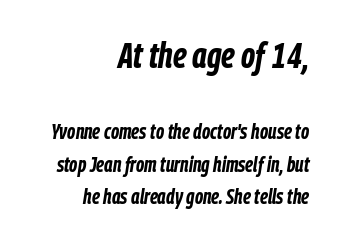
{"italic": "yes", "lean": "right", "slant_degrees": 9, "bold": "yes", "weight": "bold", "width": "condensed", "stroke_contrast": "low", "x_height": "medium", "monospaced": "no", "underline": "no", "align": "right", "line_spacing": "normal", "line_spacing_ratio": 1.56, "letter_spacing": "normal", "letter_spacing_em": 0.0, "larger_block": "first", "size_ratio": 1.71, "glyph_px": 36}
